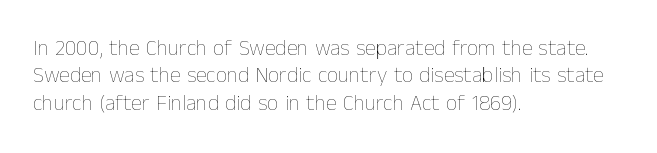
The image shows 22 px text type, upright; set left-aligned, line spacing 1.24x, normal letter spacing, not underlined.
